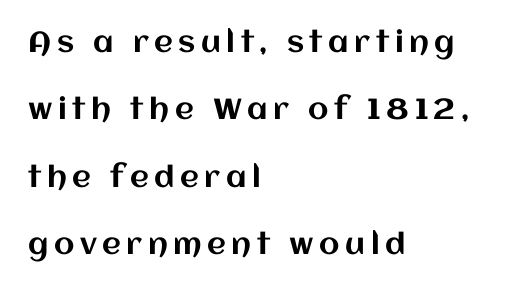
{"italic": "no", "width": "normal", "stroke_contrast": "medium", "x_height": "large", "monospaced": "no", "underline": "no", "align": "left", "line_spacing": "loose", "line_spacing_ratio": 2.32, "glyph_px": 29}
